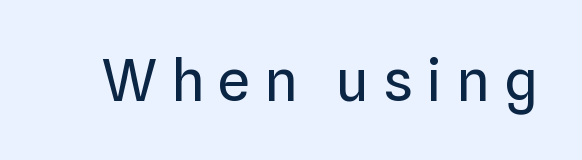
Compared with typical body copy, the letter spacing here is much looser. Vertical stems look standard width or narrower in stroke. Style check: upright. The letters advance in unequal steps, a hallmark of proportional type. Typographically, this falls in the sans-serif category.
